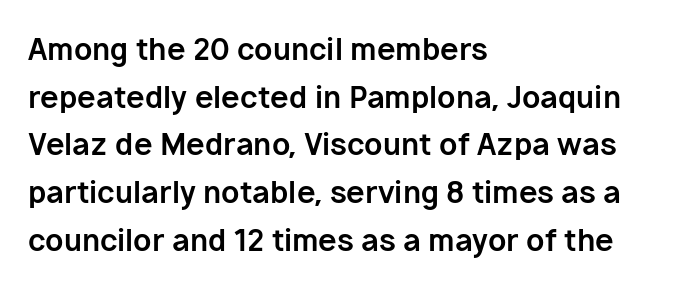
Just letters on the line, the space beneath them empty. The lettering holds an erect, upright posture throughout. This is heavy type, rendered in bold. Casual observation: everything's shoved over to the left. Letter spacing: default. The font family rendered here belongs to the sans-serif group.
